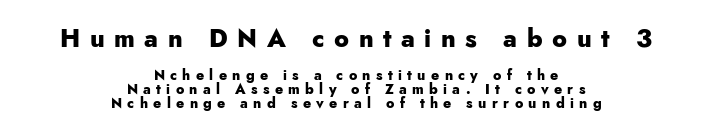
Q: Is the text bold? A: Yes.
Q: Is the text italic (slanted)? A: No, it is upright.
Q: Is the text underlined? A: No.
Q: How is the paragraph aligned? A: Centered.
Q: Is the spacing between letters normal or unusually wide? A: Unusually wide.
Q: Is the spacing between lines tight, normal or loose? A: Tight.
Q: Which block of text is set in a larger size, the first (top) or the second (bottom)? A: The first (top) one.
